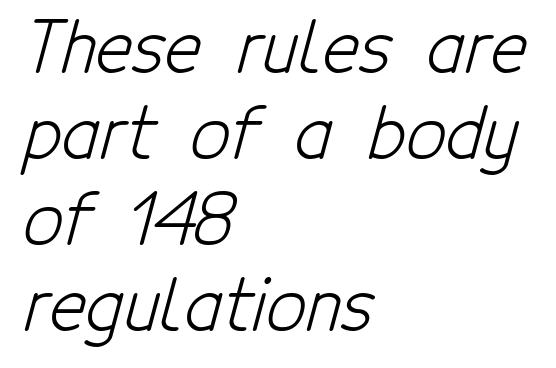
No heavy texture on the line: the type isn't bold. The rendering uses natural spacing where letterforms have individual widths. Where is the straight margin? On the left. This rendering leaves character spacing at its baseline value. No feet cap the strokes, marking this as sans-serif type. Lines of text with bare space underneath.
